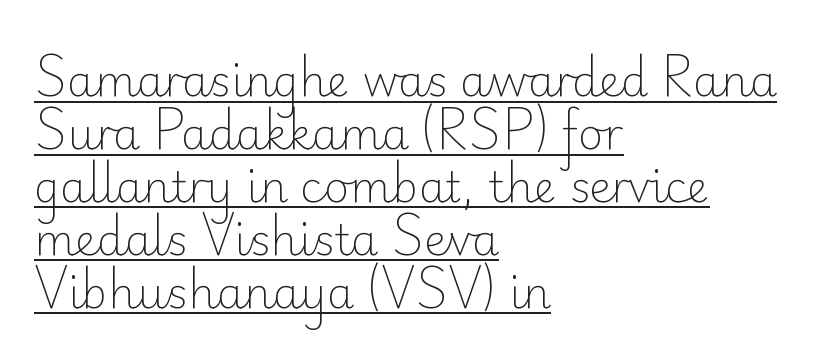
The image shows 43 px light sans-serif type, upright; set left-aligned, line spacing 1.23x, normal letter spacing, underlined; low stroke contrast and a small x-height.
